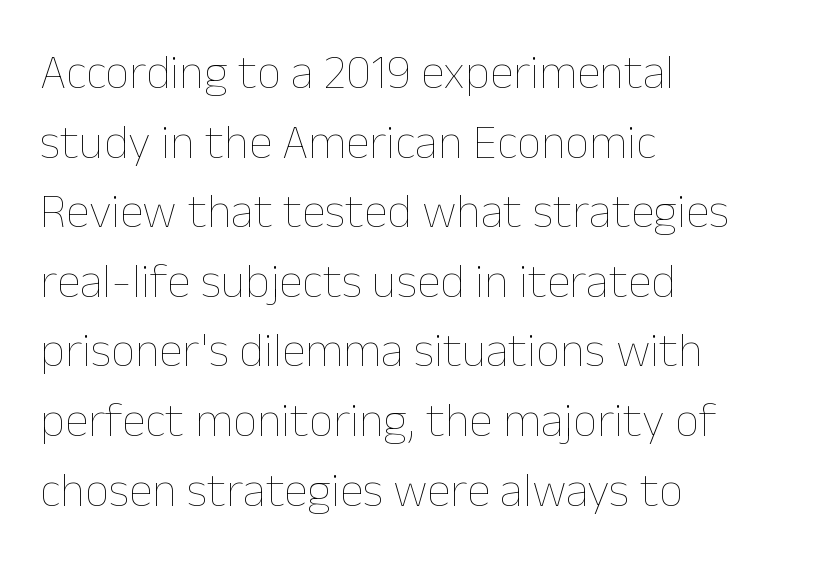
The image shows 48 px thin type, upright; set left-aligned, normal line spacing (1.45x), normal letter spacing, not underlined; low stroke contrast and a medium x-height.
